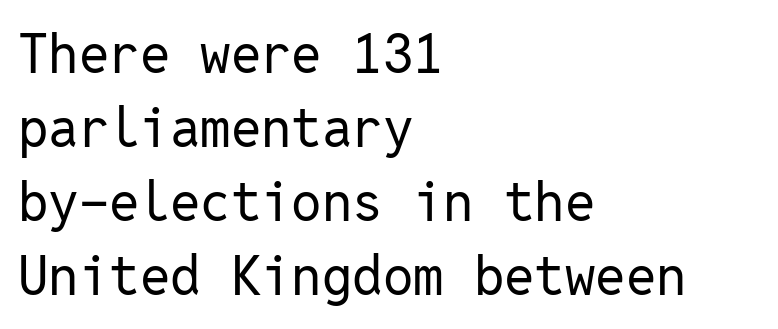
Q: Is the text bold? A: No.
Q: Is the text italic (slanted)? A: No, it is upright.
Q: Is the typeface a serif or a sans-serif typeface? A: Sans-serif.
Q: Is the text underlined? A: No.
Q: How is the paragraph aligned? A: Left-aligned.
Q: Is the spacing between letters normal or unusually wide? A: Normal.
Q: Is the spacing between lines tight, normal or loose? A: Normal.
Q: Width (condensed, normal, or wide)? A: Normal.
Q: Stroke contrast? A: Low.
Q: x-height? A: Medium.
Q: Monospaced? A: Yes.
